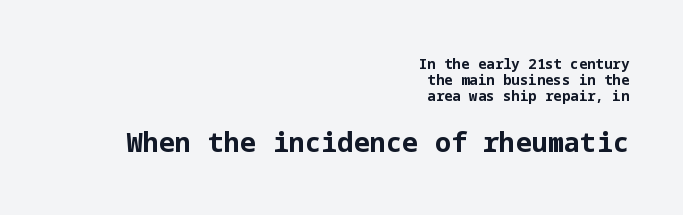
The specimen omits any rule beneath the text block's lines. These lines were composed using upright roman letters. The typesetting leans heavy: a genuine bold. Short and long lines alike share a common ending point at right.
